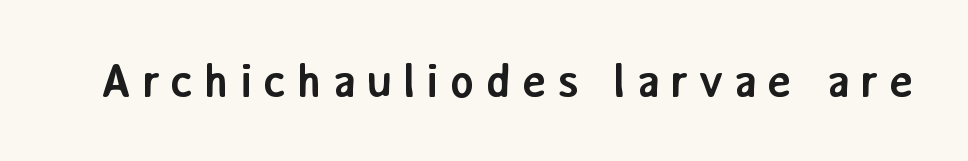
{"serif": "no", "italic": "no", "bold": "yes", "weight": "semibold", "width": "normal", "stroke_contrast": "low", "x_height": "medium", "monospaced": "no", "underline": "no", "letter_spacing": "wide", "letter_spacing_em": 0.21, "glyph_px": 47}
